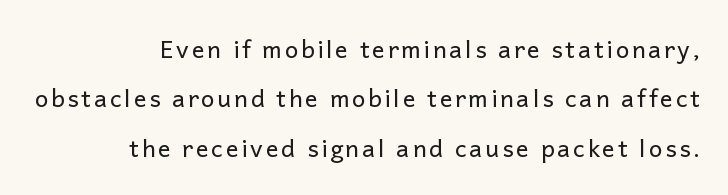
Q: Is the text bold? A: No.
Q: Is the text italic (slanted)? A: No, it is upright.
Q: Is the text underlined? A: No.
Q: How is the paragraph aligned? A: Right-aligned.
Q: Is the spacing between lines tight, normal or loose? A: Loose.
